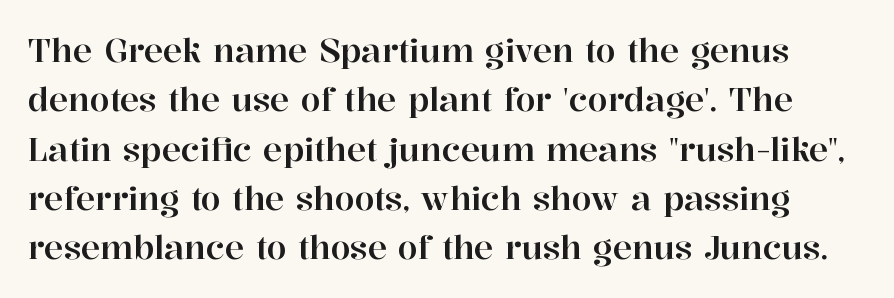
Q: Is the text italic (slanted)? A: No, it is upright.
Q: Is the typeface a serif or a sans-serif typeface? A: Serif.
Q: Is the text underlined? A: No.
Q: Is the spacing between letters normal or unusually wide? A: Normal.
Q: Is the spacing between lines tight, normal or loose? A: Normal.
Q: Width (condensed, normal, or wide)? A: Normal.
Q: Stroke contrast? A: High.
Q: x-height? A: Medium.
Q: Monospaced? A: No.
